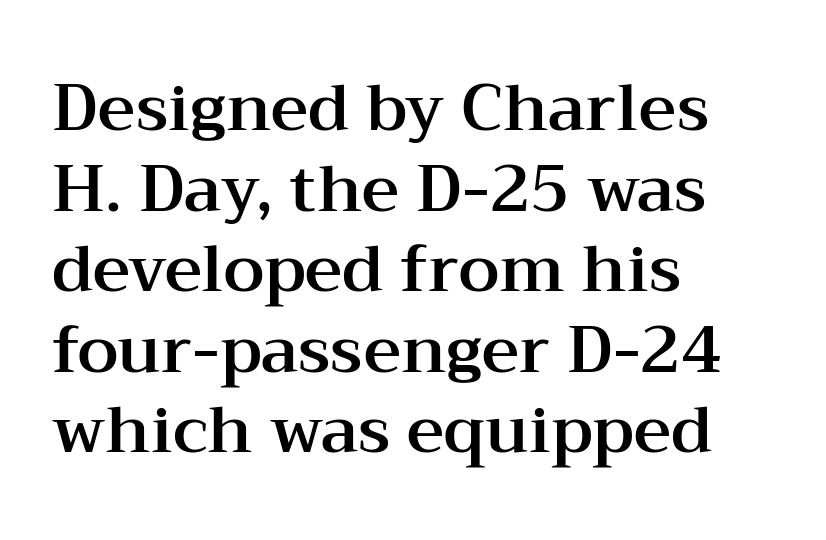
The image shows 65 px wide serif type, upright; set left-aligned, line spacing 1.24x, normal letter spacing, not underlined; medium stroke contrast and a medium x-height.
